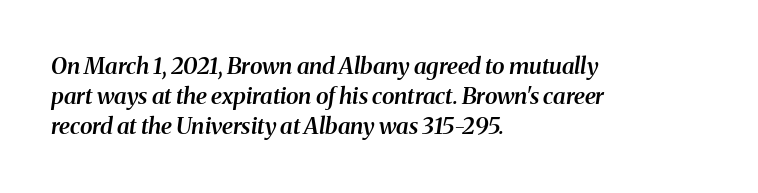
Q: Is the text bold? A: Semi-bold.
Q: Is the text italic (slanted)? A: Yes, it leans right by about 8 degrees.
Q: Is the text underlined? A: No.
Q: How is the paragraph aligned? A: Left-aligned.
Q: Is the spacing between letters normal or unusually wide? A: Normal.
Q: Is the spacing between lines tight, normal or loose? A: Normal.
